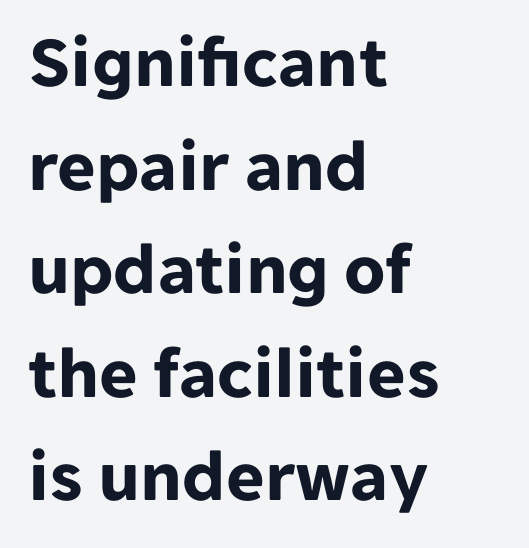
Q: Is the text bold? A: Yes.
Q: Is the text italic (slanted)? A: No, it is upright.
Q: Is the typeface a serif or a sans-serif typeface? A: Sans-serif.
Q: Is the text underlined? A: No.
Q: How is the paragraph aligned? A: Left-aligned.
Q: Is the spacing between letters normal or unusually wide? A: Normal.
Q: Is the spacing between lines tight, normal or loose? A: Normal.
Q: Width (condensed, normal, or wide)? A: Normal.
Q: Stroke contrast? A: Low.
Q: x-height? A: Medium.
Q: Monospaced? A: No.
